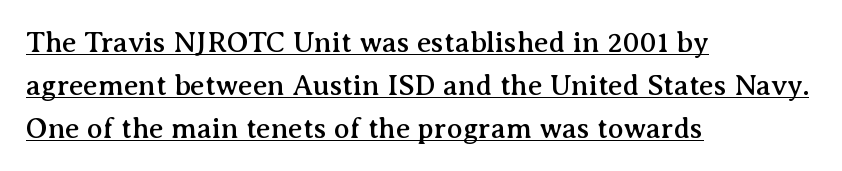
Q: Is the text italic (slanted)? A: No, it is upright.
Q: Is the typeface a serif or a sans-serif typeface? A: Serif.
Q: Is the text underlined? A: Yes.
Q: How is the paragraph aligned? A: Left-aligned.
Q: Is the spacing between letters normal or unusually wide? A: Normal.
Q: Is the spacing between lines tight, normal or loose? A: Normal.
Q: Width (condensed, normal, or wide)? A: Normal.
Q: Stroke contrast? A: Medium.
Q: x-height? A: Medium.
Q: Monospaced? A: No.
